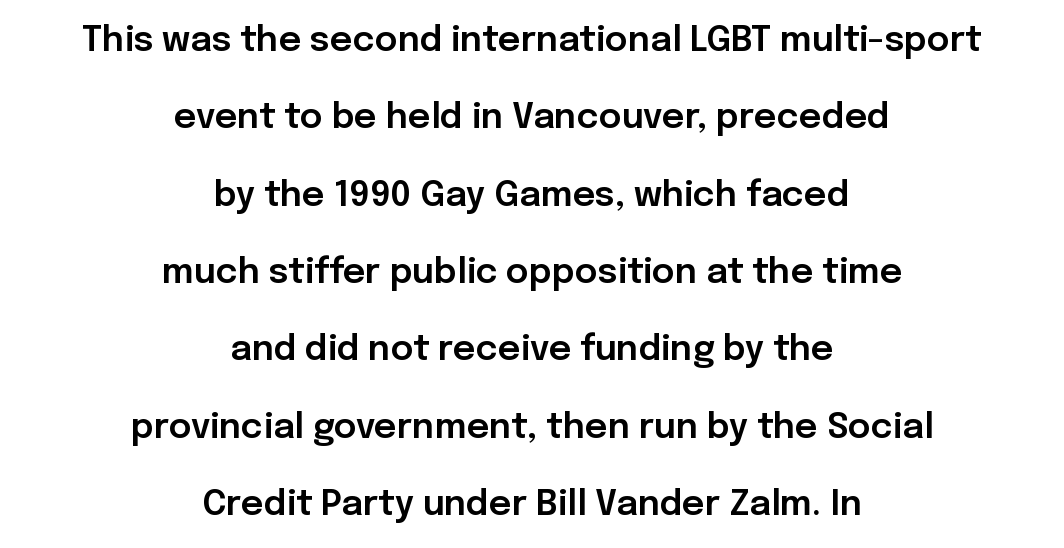
The image shows 35 px sans-serif type, upright; set centered, loose line spacing (2.21x), normal letter spacing, not underlined; low stroke contrast and a medium x-height.
